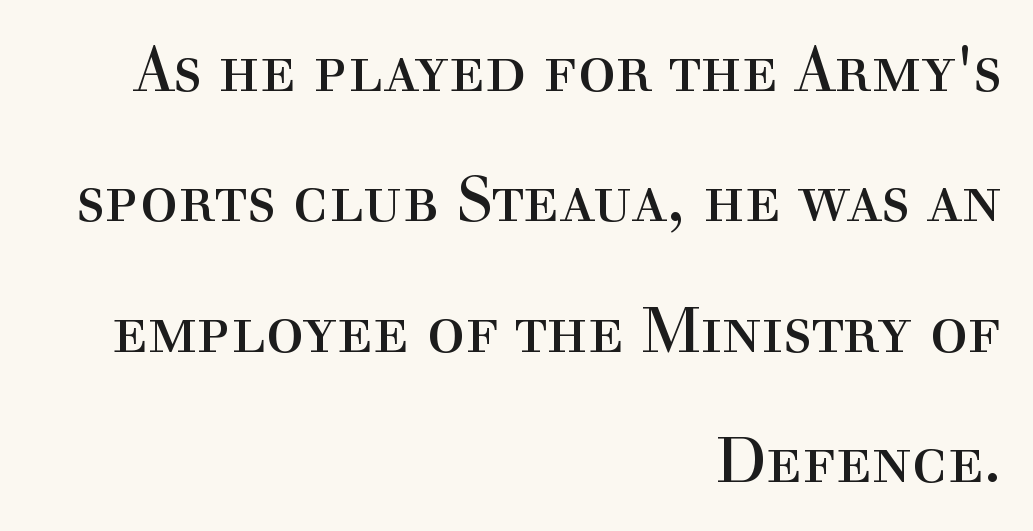
Interline gaps are noticeably wide in this sample. Ink coverage per letter is moderate at most. Notice how the stems are strictly vertical — no italics here. This is serif lettering, the kind often seen in printed books. Character widths vary here, with narrow letters taking less room than wide ones.
